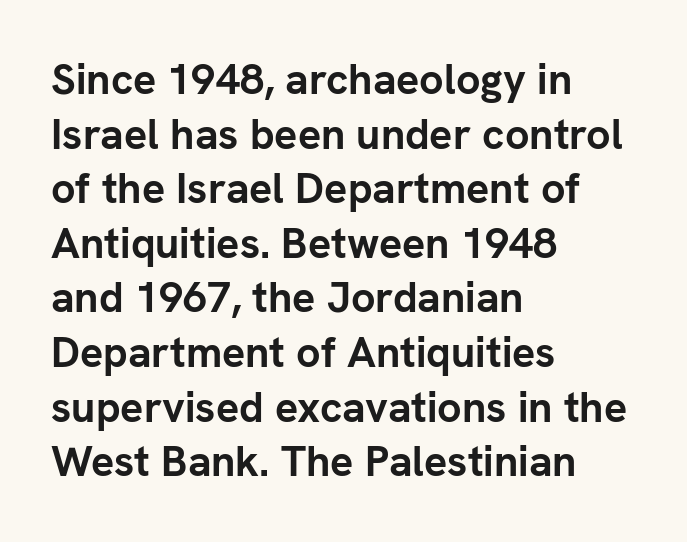
Are there feet on the stems? There aren't — it's a sans. Layout note: lines flush left. Rule under the text: the space is simply empty. The rendering keeps characters at their native spacing.
